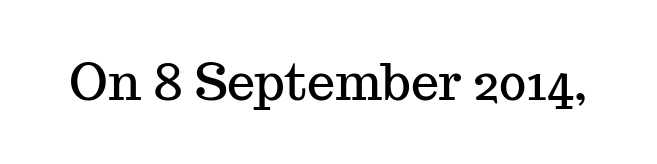
Q: Is the text italic (slanted)? A: No, it is upright.
Q: Is the typeface a serif or a sans-serif typeface? A: Serif.
Q: Is the text underlined? A: No.
Q: Is the spacing between letters normal or unusually wide? A: Normal.
Q: Width (condensed, normal, or wide)? A: Normal.
Q: Stroke contrast? A: Medium.
Q: x-height? A: Medium.
Q: Monospaced? A: No.
